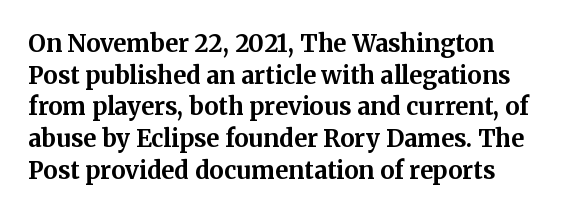
{"italic": "no", "bold": "yes", "underline": "no", "align": "left", "line_spacing": "normal", "line_spacing_ratio": 1.32, "letter_spacing": "normal", "letter_spacing_em": 0.0, "glyph_px": 24}
